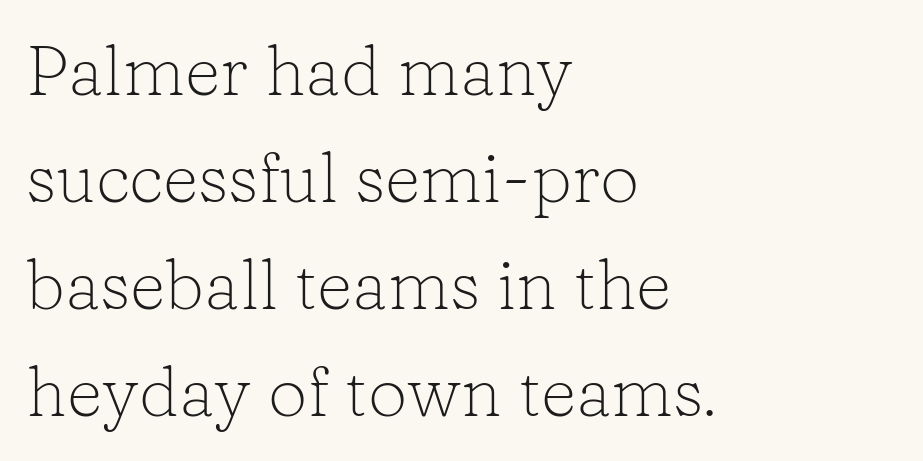
The image shows 70 px light serif type, upright; set left-aligned, normal line spacing (1.53x), normal letter spacing, not underlined; low stroke contrast and a medium x-height.
